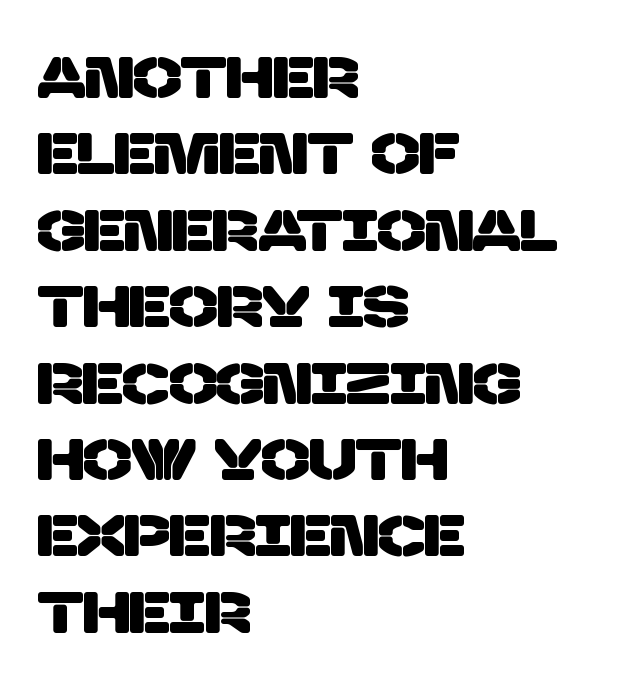
{"serif": "no", "width": "normal", "stroke_contrast": "low", "x_height": "large", "monospaced": "no", "underline": "no", "align": "left", "line_spacing": "normal", "line_spacing_ratio": 1.34, "letter_spacing": "normal", "letter_spacing_em": 0.0, "glyph_px": 57}
